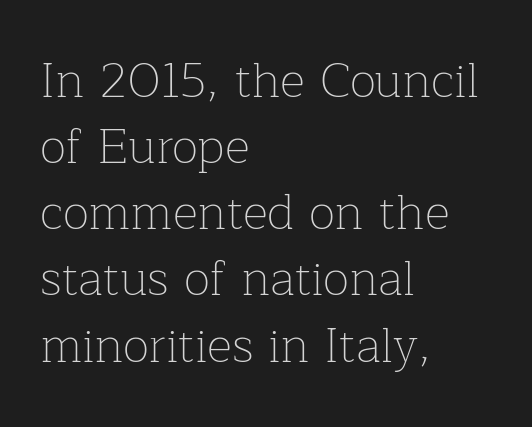
{"serif": "yes", "italic": "no", "bold": "no", "weight": "thin", "width": "normal", "stroke_contrast": "low", "x_height": "medium", "monospaced": "no", "underline": "no", "align": "left", "line_spacing": "normal", "line_spacing_ratio": 1.35, "letter_spacing": "normal", "letter_spacing_em": 0.0, "glyph_px": 49}
